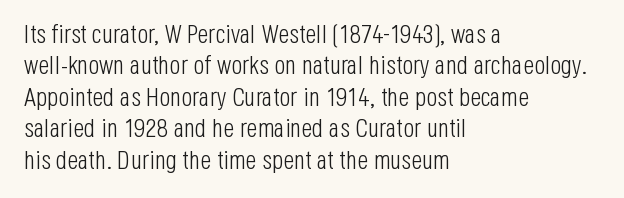
Q: Is the text bold? A: No.
Q: Is the text italic (slanted)? A: No, it is upright.
Q: Is the text underlined? A: No.
Q: How is the paragraph aligned? A: Left-aligned.
Q: Is the spacing between letters normal or unusually wide? A: Normal.
